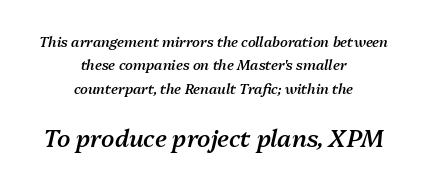
The image shows 24 px text type, italic (leaning right); set centered, normal line spacing (1.67x), normal letter spacing, not underlined; the second (bottom) block is 1.71x larger.
